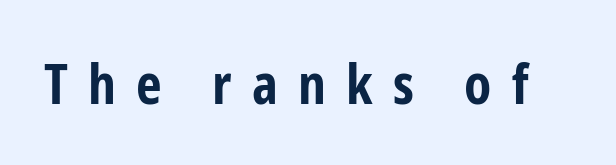
{"serif": "no", "italic": "no", "bold": "yes", "weight": "bold", "width": "condensed", "stroke_contrast": "low", "x_height": "medium", "monospaced": "no", "underline": "no", "letter_spacing": "wide", "letter_spacing_em": 0.36, "glyph_px": 56}
